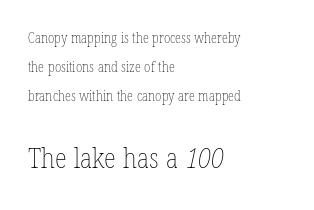
Q: Is the text bold? A: No.
Q: Is the text underlined? A: No.
Q: How is the paragraph aligned? A: Left-aligned.
Q: Is the spacing between letters normal or unusually wide? A: Normal.
Q: Is the spacing between lines tight, normal or loose? A: Loose.
Q: Which block of text is set in a larger size, the first (top) or the second (bottom)? A: The second (bottom) one.
Q: Width (condensed, normal, or wide)? A: Condensed.
Q: Stroke contrast? A: Low.
Q: x-height? A: Medium.
Q: Monospaced? A: No.
